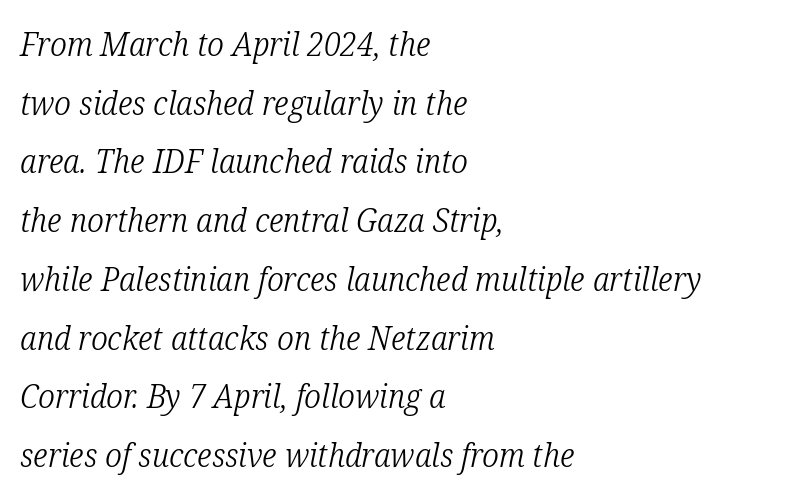
Q: Is the text bold? A: No.
Q: Is the text italic (slanted)? A: Yes, it leans right by about 12 degrees.
Q: Is the typeface a serif or a sans-serif typeface? A: Serif.
Q: Is the text underlined? A: No.
Q: How is the paragraph aligned? A: Left-aligned.
Q: Is the spacing between letters normal or unusually wide? A: Normal.
Q: Width (condensed, normal, or wide)? A: Condensed.
Q: Stroke contrast? A: Low.
Q: x-height? A: Medium.
Q: Monospaced? A: No.
